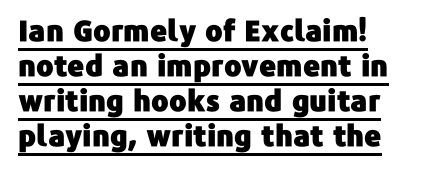
This sample has the flowing, uneven cadence of proportional lettering. Check the space under the baseline: a stroke is drawn there. The passage is arranged the way most books set body copy — flush left. Nobody touched the tracking dial on this one.
